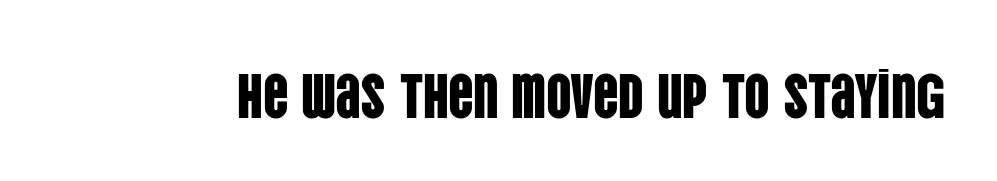
{"serif": "no", "italic": "no", "width": "condensed", "stroke_contrast": "low", "x_height": "large", "monospaced": "no", "underline": "no", "letter_spacing": "normal", "letter_spacing_em": 0.0, "glyph_px": 63}
